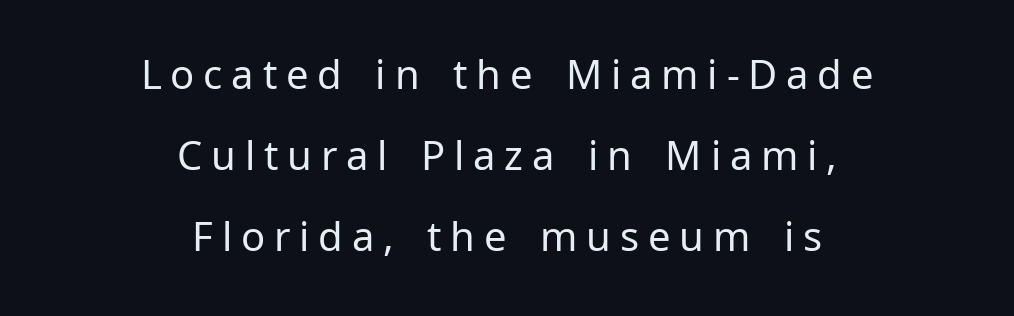
{"serif": "no", "italic": "no", "bold": "no", "weight": "regular", "width": "normal", "stroke_contrast": "low", "x_height": "medium", "monospaced": "no", "underline": "no", "align": "center", "line_spacing": "loose", "line_spacing_ratio": 2.03, "letter_spacing": "wide", "letter_spacing_em": 0.22, "glyph_px": 40}
